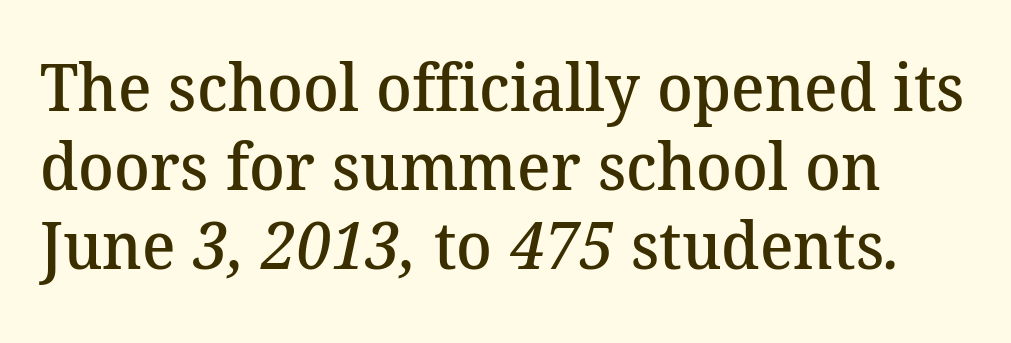
{"serif": "yes", "bold": "semi", "weight": "semibold", "width": "normal", "stroke_contrast": "medium", "x_height": "medium", "monospaced": "no", "underline": "no", "line_spacing_ratio": 1.2, "letter_spacing": "normal", "letter_spacing_em": 0.0, "glyph_px": 66}
